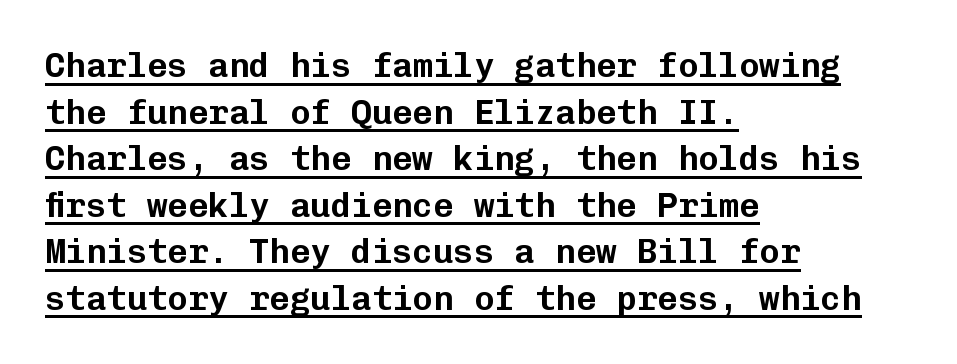
Q: Is the text italic (slanted)? A: No, it is upright.
Q: Is the typeface a serif or a sans-serif typeface? A: Sans-serif.
Q: Is the text underlined? A: Yes.
Q: How is the paragraph aligned? A: Left-aligned.
Q: Is the spacing between letters normal or unusually wide? A: Normal.
Q: Is the spacing between lines tight, normal or loose? A: Normal.
Q: Width (condensed, normal, or wide)? A: Normal.
Q: Stroke contrast? A: Low.
Q: x-height? A: Medium.
Q: Monospaced? A: Yes.
